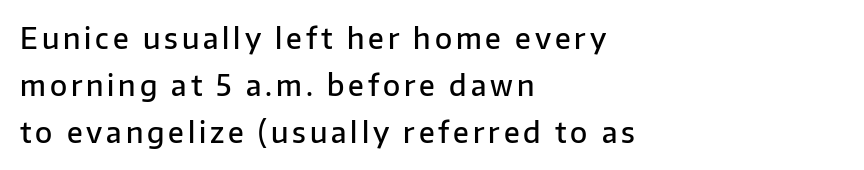
Interline gaps are of average width in this sample. Glance below the letters and you will spot only blank space. The lettering stays uniformly vertical, giving the passage a roman look. Serif or sans? Sans — the stroke terminals are bare. Do the characters align in a grid? No, the font is proportional.
